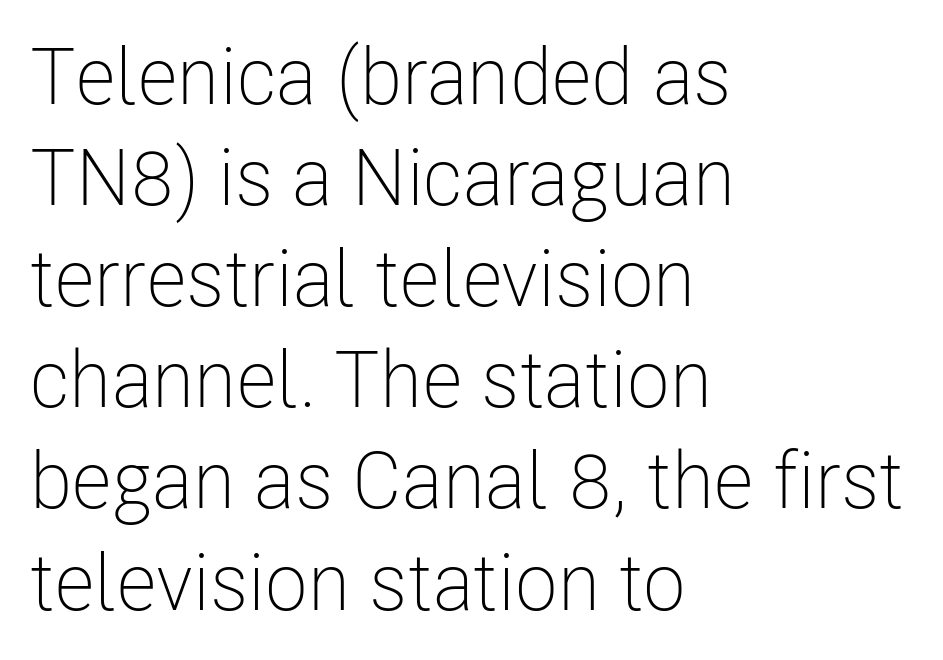
Short and long lines alike share a common starting point at left. Italic? Not at all — the glyphs are vertical. Ink coverage per letter is moderate at most. Is the letter spacing exaggerated? No — it looks like the ordinary default. Typographically, this falls in the sans-serif category. Underline: absent.
